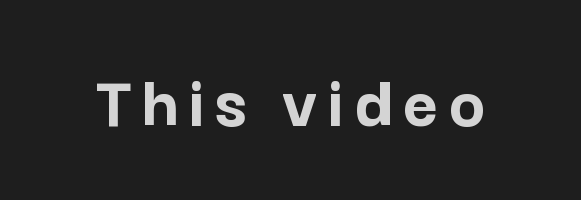
Q: Is the text bold? A: Yes.
Q: Is the text italic (slanted)? A: No, it is upright.
Q: Is the typeface a serif or a sans-serif typeface? A: Sans-serif.
Q: Is the text underlined? A: No.
Q: Width (condensed, normal, or wide)? A: Normal.
Q: Stroke contrast? A: Low.
Q: x-height? A: Medium.
Q: Monospaced? A: No.
